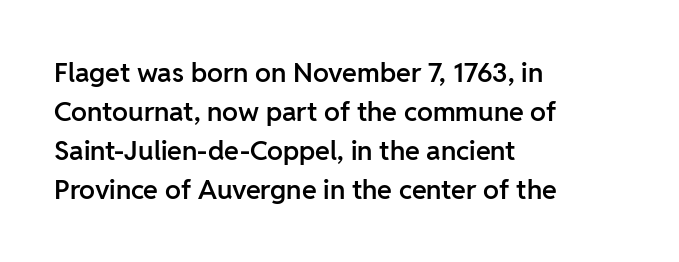
The image shows 27 px text type, upright; set left-aligned, normal line spacing (1.45x), normal letter spacing, not underlined.
